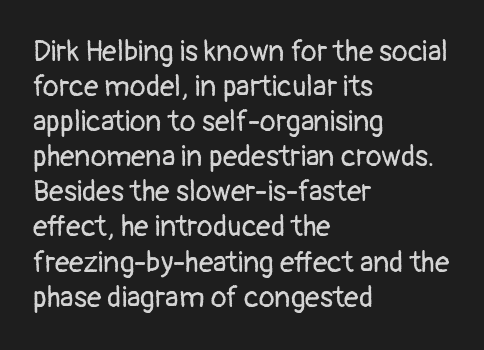
{"serif": "no", "italic": "no", "bold": "no", "weight": "regular", "width": "normal", "stroke_contrast": "low", "x_height": "medium", "monospaced": "no", "underline": "no", "align": "left", "line_spacing_ratio": 1.21, "letter_spacing": "normal", "letter_spacing_em": 0.0, "glyph_px": 29}
